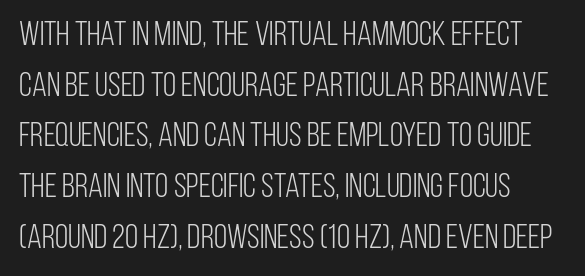
{"serif": "no", "italic": "no", "bold": "no", "weight": "light", "width": "condensed", "stroke_contrast": "low", "x_height": "large", "monospaced": "no", "underline": "no", "align": "left", "line_spacing": "normal", "line_spacing_ratio": 1.49, "letter_spacing": "normal", "letter_spacing_em": 0.0, "glyph_px": 34}
